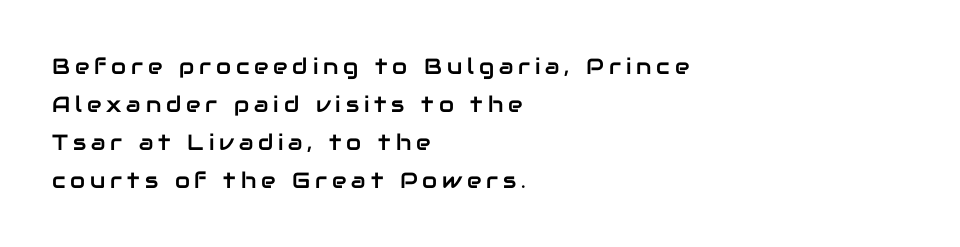
Q: Is the text italic (slanted)? A: No, it is upright.
Q: Is the text underlined? A: No.
Q: How is the paragraph aligned? A: Left-aligned.
Q: Is the spacing between letters normal or unusually wide? A: Unusually wide.
